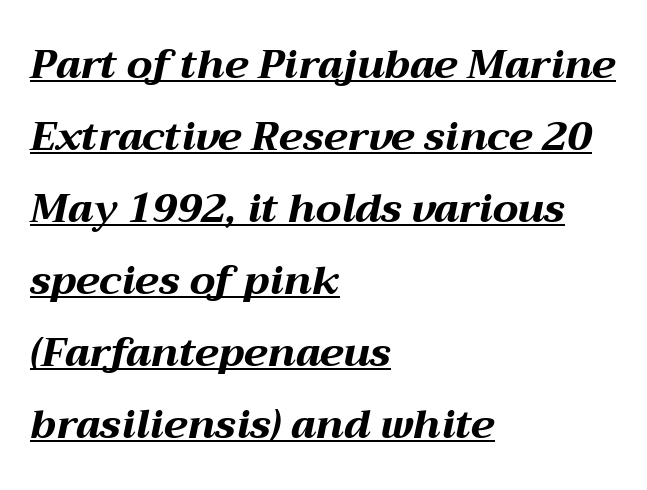
Q: Is the text bold? A: Yes.
Q: Is the text italic (slanted)? A: Yes, it leans right by about 12 degrees.
Q: Is the text underlined? A: Yes.
Q: How is the paragraph aligned? A: Left-aligned.
Q: Is the spacing between letters normal or unusually wide? A: Normal.
Q: Width (condensed, normal, or wide)? A: Wide.
Q: Stroke contrast? A: Medium.
Q: x-height? A: Medium.
Q: Monospaced? A: No.
